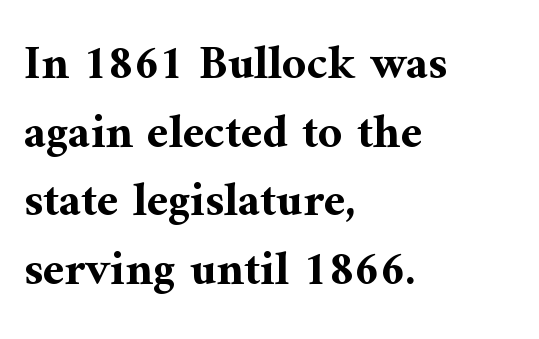
Little horizontal feet cap the strokes, marking this as serif type. Quick note: underline off. Does the leading feel generous? No, just average. Proportional: the letters do not fall into vertical columns.
